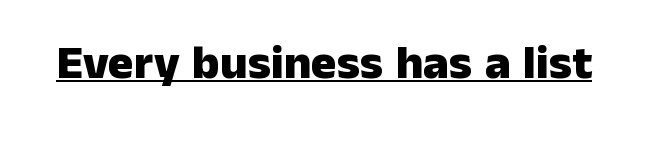
The image shows 48 px heavy sans-serif type, upright; set normal letter spacing, underlined; low stroke contrast and a medium x-height.
